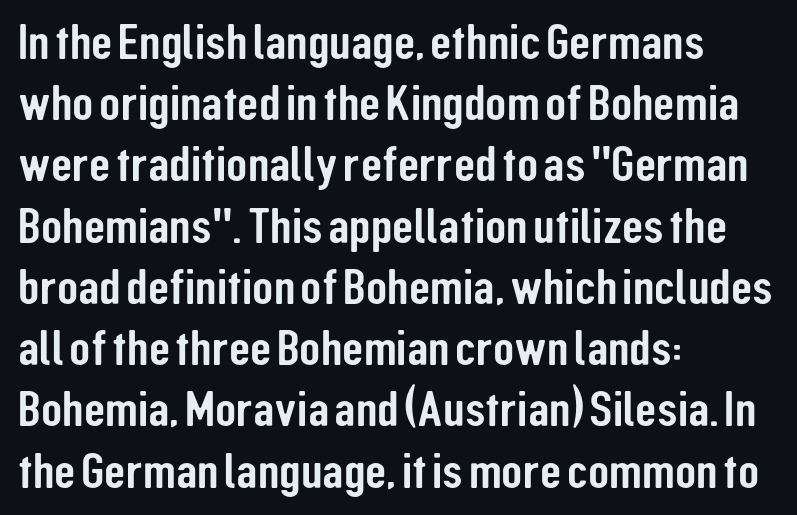
The image shows 49 px condensed sans-serif type, upright; set left-aligned, normal line spacing (1.25x), normal letter spacing, not underlined; low stroke contrast and a medium x-height.
